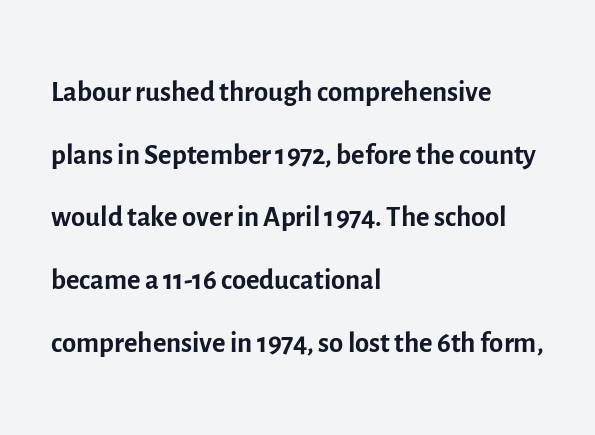
Q: Is the text bold? A: No.
Q: Is the text italic (slanted)? A: No, it is upright.
Q: Is the typeface a serif or a sans-serif typeface? A: Sans-serif.
Q: Is the text underlined? A: No.
Q: How is the paragraph aligned? A: Left-aligned.
Q: Is the spacing between letters normal or unusually wide? A: Normal.
Q: Is the spacing between lines tight, normal or loose? A: Normal.
Q: Width (condensed, normal, or wide)? A: Normal.
Q: x-height? A: Medium.
Q: Monospaced? A: No.
